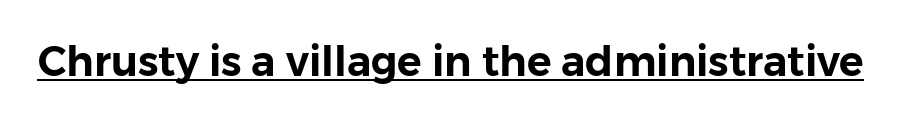
{"serif": "no", "italic": "no", "width": "normal", "stroke_contrast": "low", "x_height": "medium", "monospaced": "no", "underline": "yes", "letter_spacing": "normal", "letter_spacing_em": 0.0, "glyph_px": 41}
